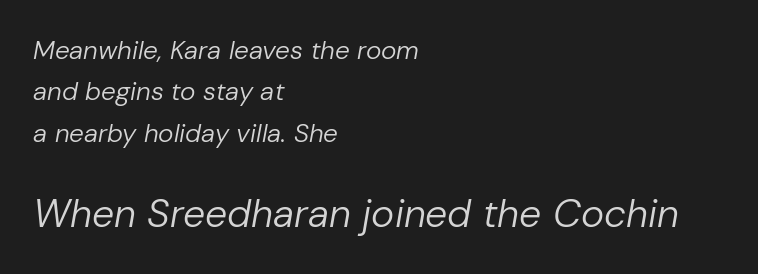
The axis of the letterforms is tilted away from vertical. Casual observation: everything's shoved over to the left. These lines are rendered in a variable-pitch font. Does extra space separate the letters? No, they use regular spacing.
